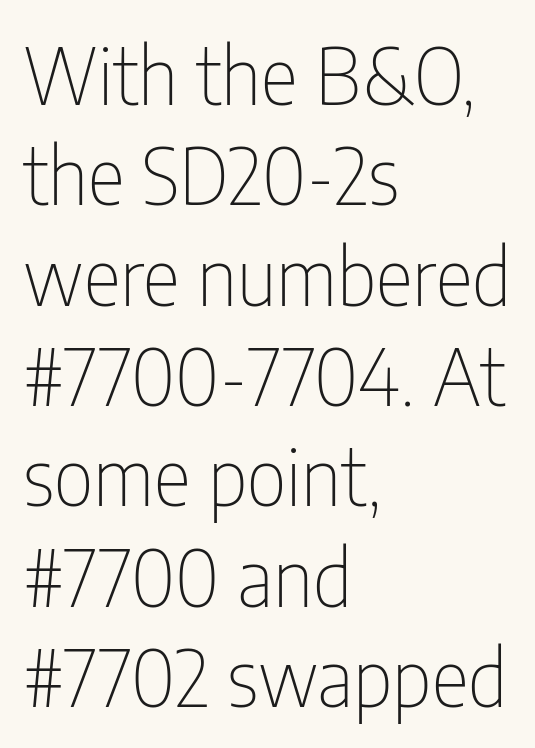
The image shows 79 px thin, condensed sans-serif type, upright; set left-aligned, normal line spacing (1.27x), normal letter spacing, not underlined; low stroke contrast and a medium x-height.
